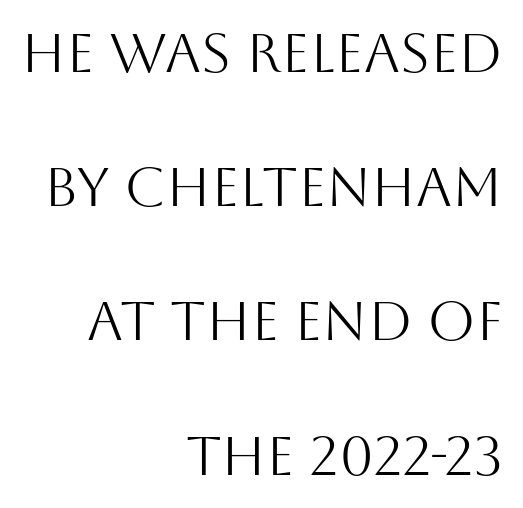
The image shows 55 px light sans-serif type, upright; set right-aligned, loose line spacing (2.44x), normal letter spacing, not underlined; medium stroke contrast and a large x-height.
